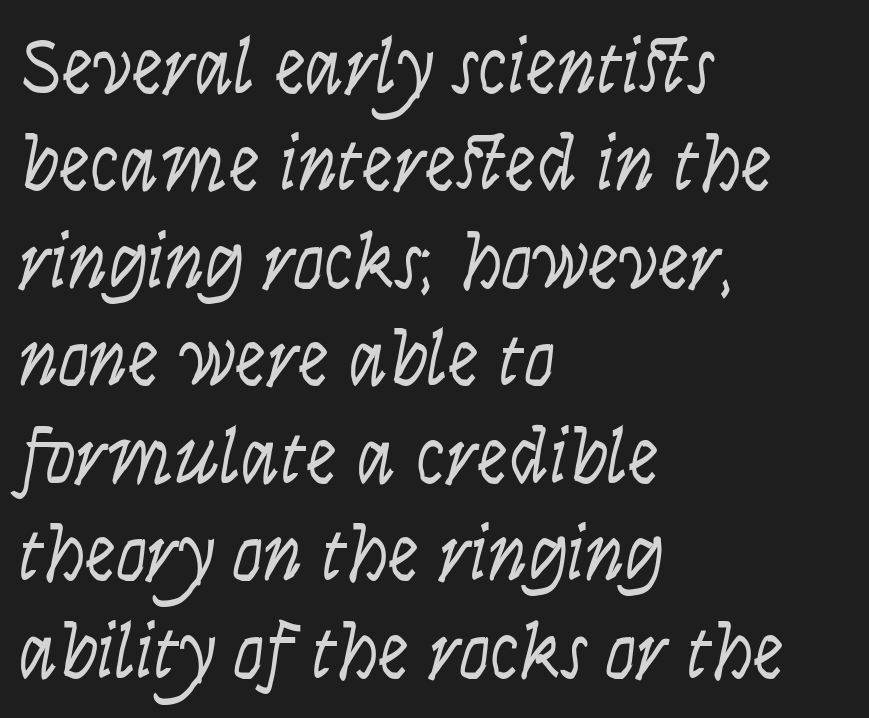
This sample has the flowing, uneven cadence of proportional lettering. The letters sit at their default tracking, neither squeezed nor spread. Anything drawn beneath the words? Only blank space. The compositor pushed each line to the left boundary. Each stroke keeps to a modest, everyday thickness or less. Are there feet on the stems? There aren't — it's a sans.
